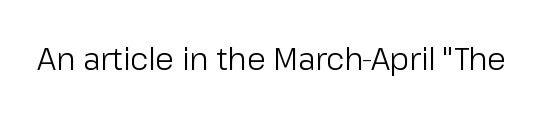
The image shows 30 px regular-weight sans-serif type, upright; set normal letter spacing, not underlined; low stroke contrast and a medium x-height.
